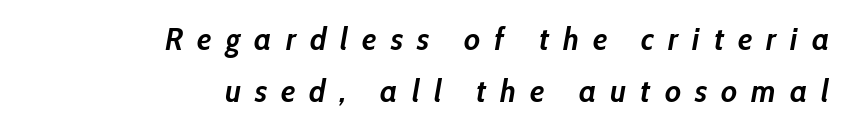
Q: Is the text bold? A: Yes.
Q: Is the text italic (slanted)? A: Yes, it leans right by about 10 degrees.
Q: Is the text underlined? A: No.
Q: How is the paragraph aligned? A: Right-aligned.
Q: Is the spacing between letters normal or unusually wide? A: Unusually wide.
Q: Is the spacing between lines tight, normal or loose? A: Normal.
Q: Width (condensed, normal, or wide)? A: Condensed.
Q: Stroke contrast? A: Low.
Q: x-height? A: Medium.
Q: Monospaced? A: No.
